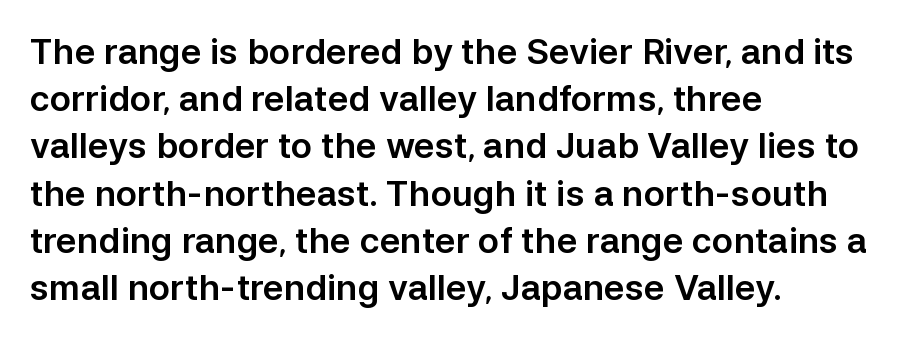
The image shows 35 px sans-serif type, upright; set left-aligned, normal line spacing (1.35x), normal letter spacing, not underlined; low stroke contrast and a medium x-height.
